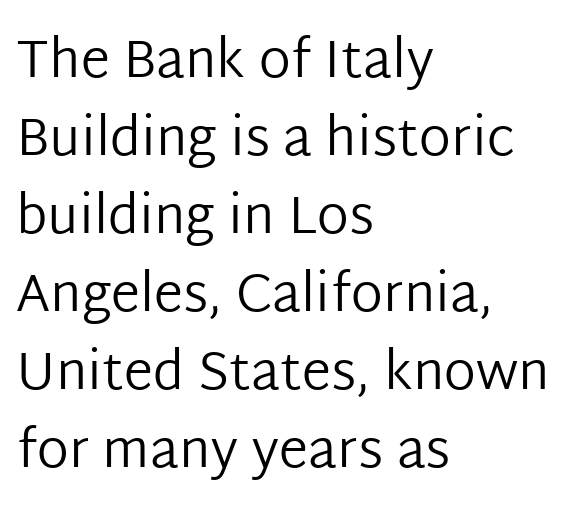
The image shows 53 px regular-weight sans-serif type, upright; set left-aligned, normal line spacing (1.47x), normal letter spacing, not underlined; low stroke contrast and a medium x-height.
